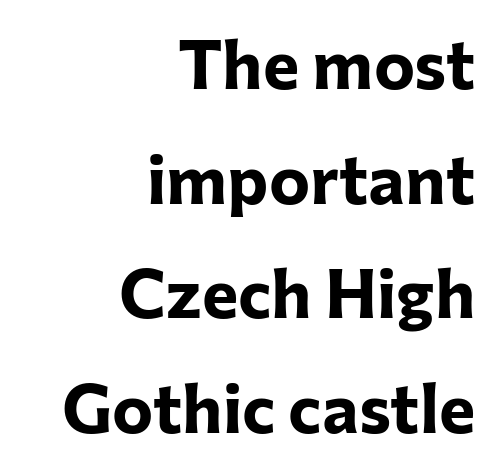
{"serif": "no", "italic": "no", "bold": "yes", "weight": "bold", "width": "normal", "stroke_contrast": "low", "x_height": "medium", "monospaced": "no", "underline": "no", "align": "right", "line_spacing": "normal", "line_spacing_ratio": 1.66, "letter_spacing": "normal", "letter_spacing_em": 0.0, "glyph_px": 69}
